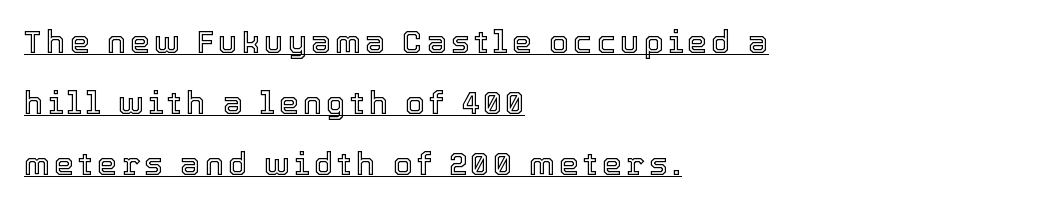
Italic: no, the glyphs are upright roman. This sample is left-justified, so line endings fall wherever the words run out. Students, observe the line beneath the letters — that is underlining. The designer dialed line spacing up above the default. Spacing verdict: proportional, widths tailored to each character.
